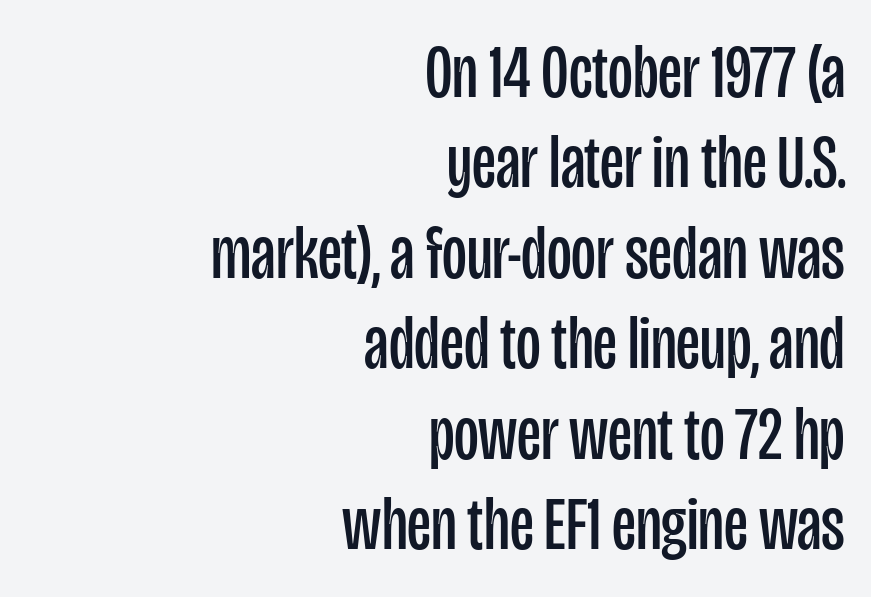
{"serif": "no", "italic": "no", "bold": "no", "weight": "regular", "width": "condensed", "stroke_contrast": "low", "x_height": "large", "monospaced": "no", "underline": "no", "align": "right", "line_spacing_ratio": 1.19, "letter_spacing": "normal", "letter_spacing_em": 0.0, "glyph_px": 76}
